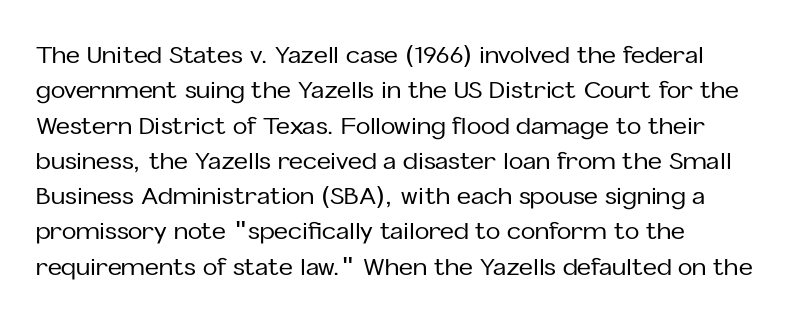
The passage shown stacks its lines at a standard gap. No extra tracking has been applied to these lines. Compared with a centered layout, this one pins lines to the left instead. The area under the type is left untouched. When letters stand straight like this, we call the style roman or upright.
